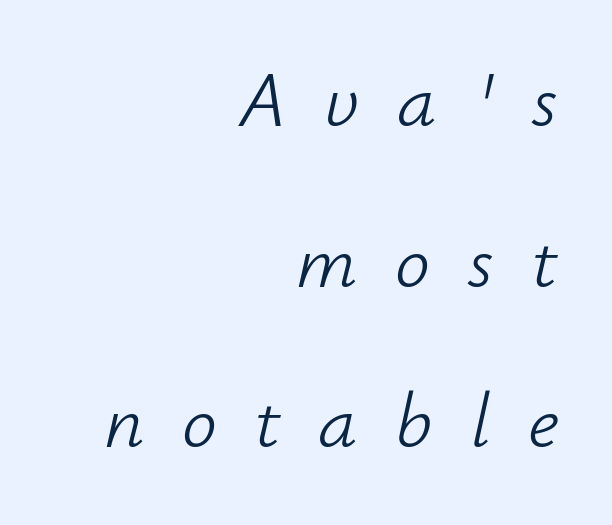
The image shows 78 px light type, italic (leaning right); set right-aligned, loose line spacing (2.06x), unusually wide letter spacing (+0.48 em), not underlined; low stroke contrast and a small x-height.
